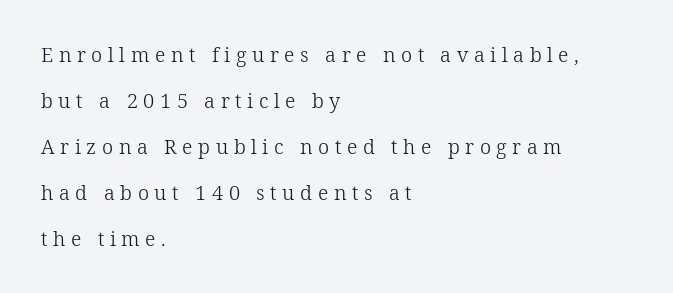
{"italic": "no", "bold": "no", "underline": "no", "align": "left", "line_spacing": "loose", "line_spacing_ratio": 2.3, "letter_spacing": "wide", "letter_spacing_em": 0.28, "glyph_px": 20}
